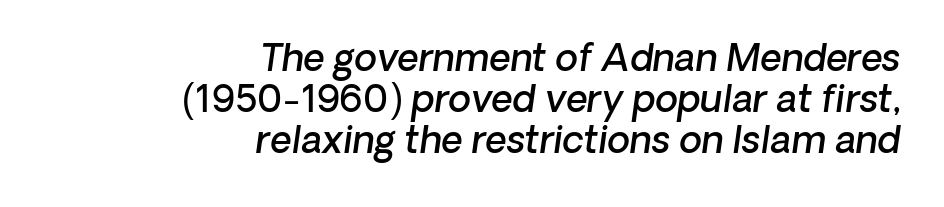
The image shows 37 px semibold type, italic (leaning right); set right-aligned, tight line spacing (1.11x), normal letter spacing, not underlined; low stroke contrast and a medium x-height.
